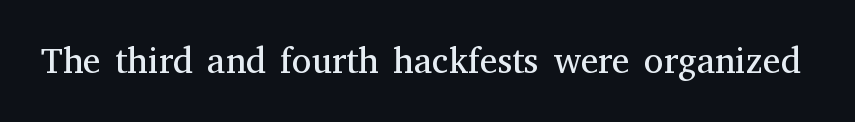
{"serif": "yes", "italic": "no", "bold": "no", "weight": "regular", "width": "normal", "stroke_contrast": "medium", "x_height": "medium", "monospaced": "no", "underline": "no", "letter_spacing": "normal", "letter_spacing_em": 0.0, "glyph_px": 36}
